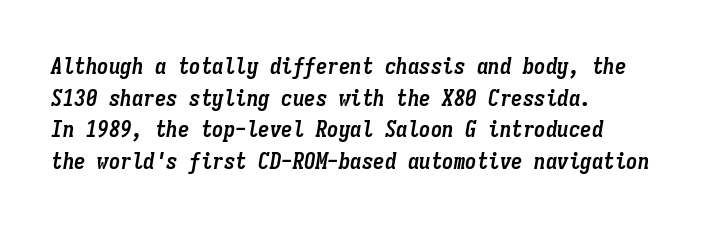
The image shows 23 px bold type, italic (leaning right); set left-aligned, normal line spacing (1.37x), normal letter spacing, not underlined.
